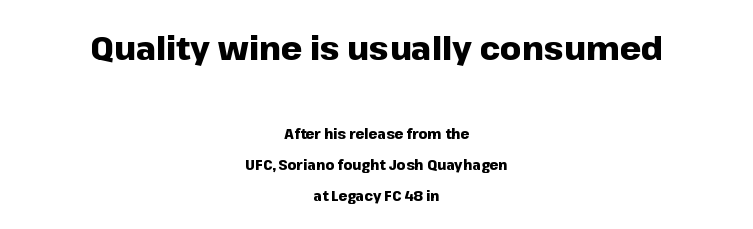
The image shows 33 px heavy sans-serif type, upright; set centered, loose line spacing (2.22x), normal letter spacing, not underlined; the first (top) block is 2.36x larger; low stroke contrast and a medium x-height.
